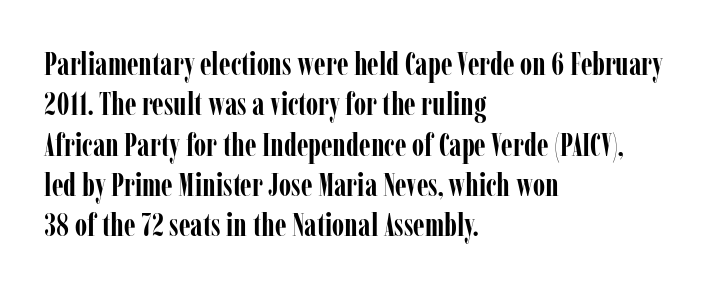
Q: Is the text bold? A: Yes.
Q: Is the text italic (slanted)? A: No, it is upright.
Q: Is the typeface a serif or a sans-serif typeface? A: Serif.
Q: Is the text underlined? A: No.
Q: How is the paragraph aligned? A: Left-aligned.
Q: Is the spacing between letters normal or unusually wide? A: Normal.
Q: Is the spacing between lines tight, normal or loose? A: Normal.
Q: Width (condensed, normal, or wide)? A: Condensed.
Q: Stroke contrast? A: Low.
Q: x-height? A: Medium.
Q: Monospaced? A: No.
